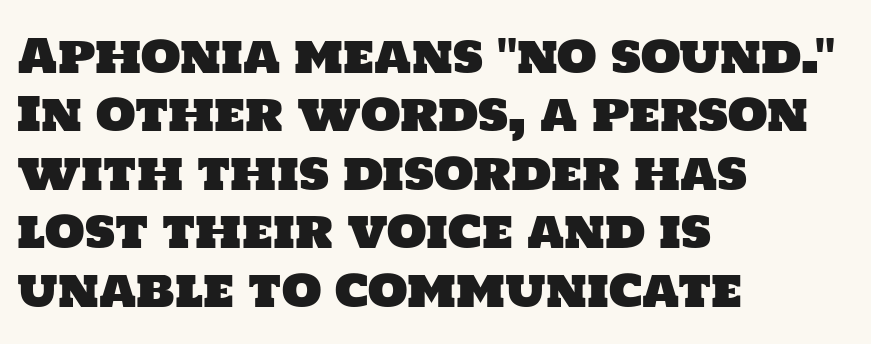
Q: Is the typeface a serif or a sans-serif typeface? A: Sans-serif.
Q: Is the text underlined? A: No.
Q: How is the paragraph aligned? A: Left-aligned.
Q: Is the spacing between letters normal or unusually wide? A: Normal.
Q: Is the spacing between lines tight, normal or loose? A: Normal.
Q: Width (condensed, normal, or wide)? A: Normal.
Q: Stroke contrast? A: Low.
Q: x-height? A: Large.
Q: Monospaced? A: No.
